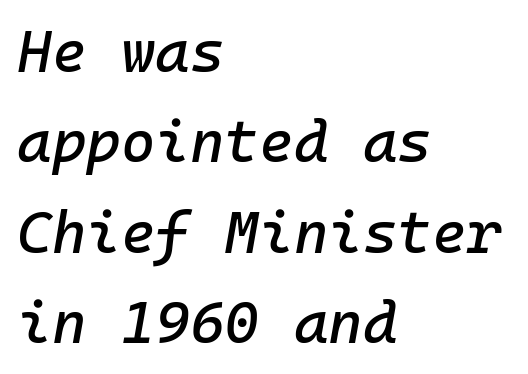
The image shows 59 px text type, italic (leaning right), monospaced; set left-aligned, normal line spacing (1.53x), normal letter spacing, not underlined; low stroke contrast and a medium x-height.
